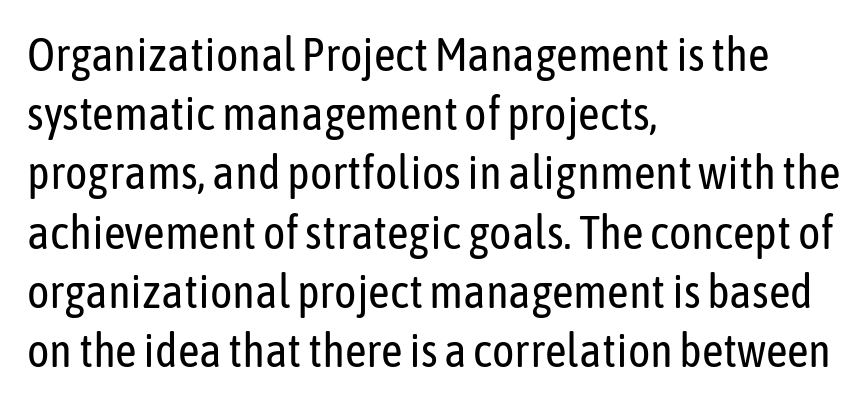
{"serif": "no", "italic": "no", "bold": "no", "weight": "regular", "width": "condensed", "stroke_contrast": "low", "x_height": "medium", "monospaced": "no", "underline": "no", "align": "left", "line_spacing": "normal", "line_spacing_ratio": 1.26, "letter_spacing": "normal", "letter_spacing_em": 0.0, "glyph_px": 47}
